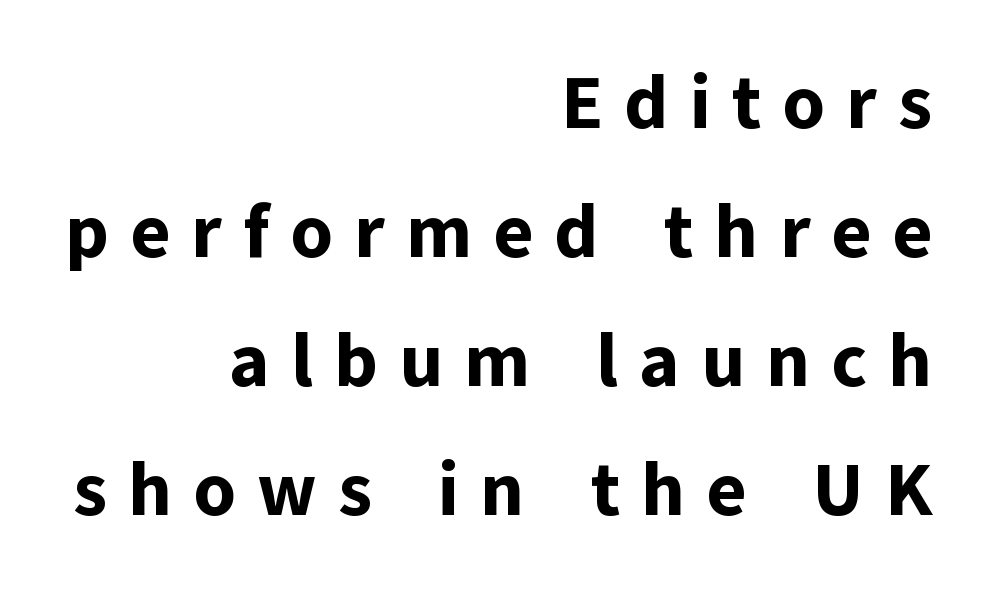
Q: Is the text bold? A: Yes.
Q: Is the text italic (slanted)? A: No, it is upright.
Q: Is the typeface a serif or a sans-serif typeface? A: Sans-serif.
Q: Is the text underlined? A: No.
Q: How is the paragraph aligned? A: Right-aligned.
Q: Is the spacing between letters normal or unusually wide? A: Unusually wide.
Q: Width (condensed, normal, or wide)? A: Normal.
Q: Stroke contrast? A: Low.
Q: x-height? A: Medium.
Q: Monospaced? A: No.
